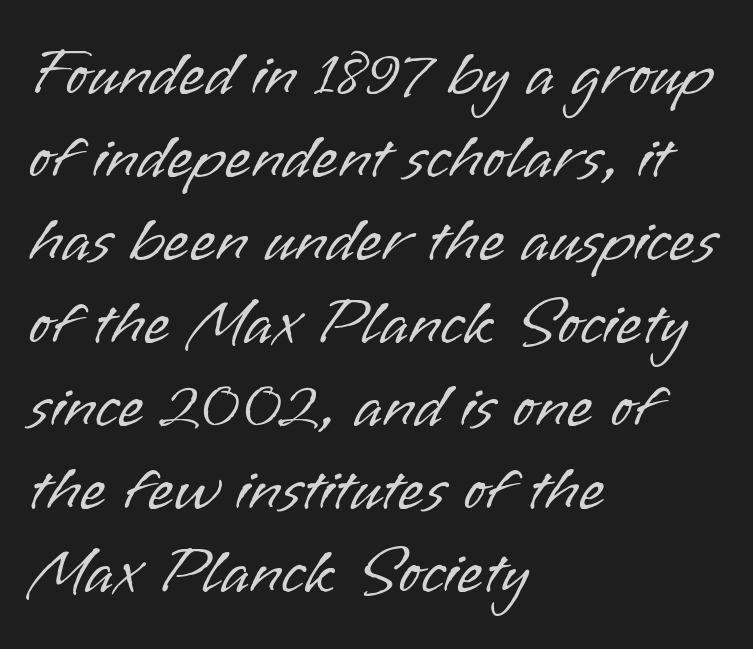
Grotesque or geometric, the face here clearly has no serifs. Look at the tracking — it's just the regular setting, nothing added. Caption: face not bold, strokes unweighted. The setting favours the left margin, as ordinary paragraphs usually do.
